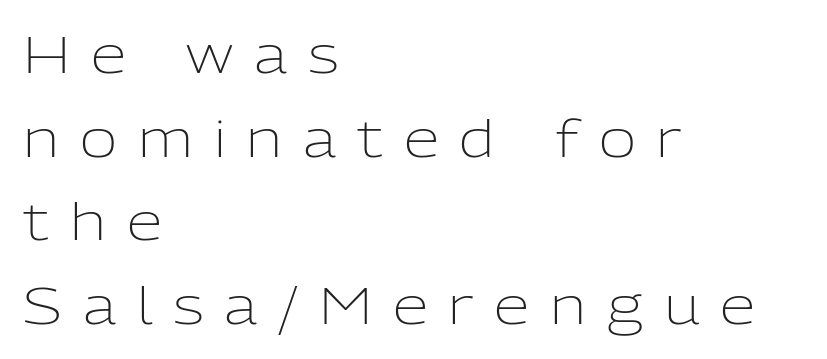
Q: Is the text bold? A: No.
Q: Is the text italic (slanted)? A: No, it is upright.
Q: Is the typeface a serif or a sans-serif typeface? A: Sans-serif.
Q: Is the text underlined? A: No.
Q: How is the paragraph aligned? A: Left-aligned.
Q: Is the spacing between letters normal or unusually wide? A: Unusually wide.
Q: Is the spacing between lines tight, normal or loose? A: Normal.
Q: Width (condensed, normal, or wide)? A: Normal.
Q: Stroke contrast? A: Low.
Q: x-height? A: Medium.
Q: Monospaced? A: No.
